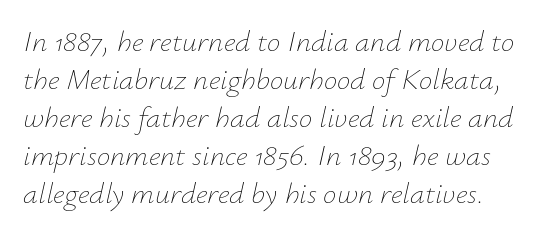
{"italic": "yes", "lean": "right", "slant_degrees": 12, "bold": "no", "weight": "thin", "width": "normal", "stroke_contrast": "low", "x_height": "small", "monospaced": "no", "underline": "no", "line_spacing": "normal", "line_spacing_ratio": 1.27, "letter_spacing": "normal", "letter_spacing_em": 0.0, "glyph_px": 30}
